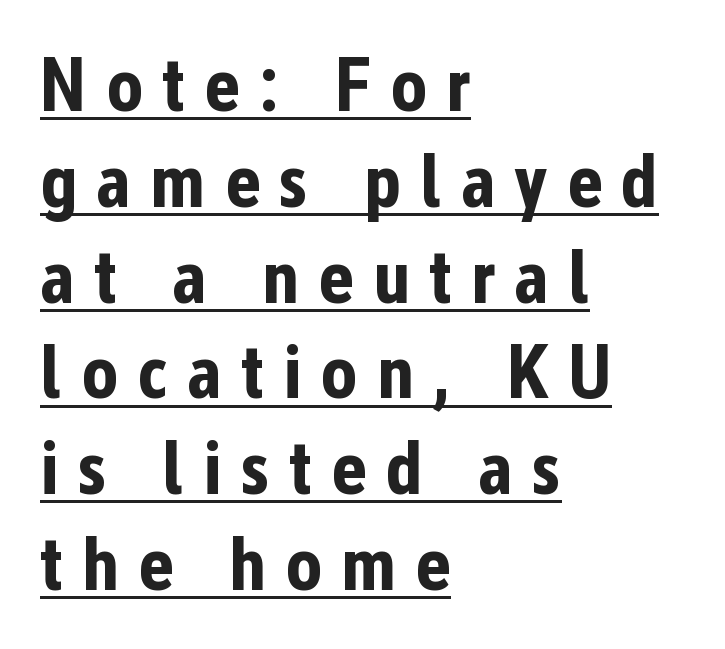
{"serif": "no", "italic": "no", "bold": "yes", "weight": "bold", "width": "condensed", "stroke_contrast": "low", "x_height": "medium", "monospaced": "no", "underline": "yes", "align": "left", "line_spacing": "normal", "line_spacing_ratio": 1.26, "letter_spacing": "wide", "letter_spacing_em": 0.25, "glyph_px": 76}
